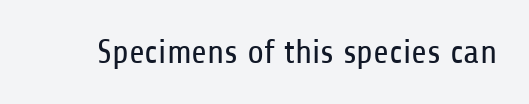
Q: Is the text bold? A: No.
Q: Is the text italic (slanted)? A: No, it is upright.
Q: Is the typeface a serif or a sans-serif typeface? A: Sans-serif.
Q: Is the text underlined? A: No.
Q: Is the spacing between letters normal or unusually wide? A: Normal.
Q: Width (condensed, normal, or wide)? A: Condensed.
Q: Stroke contrast? A: Low.
Q: x-height? A: Medium.
Q: Monospaced? A: No.
